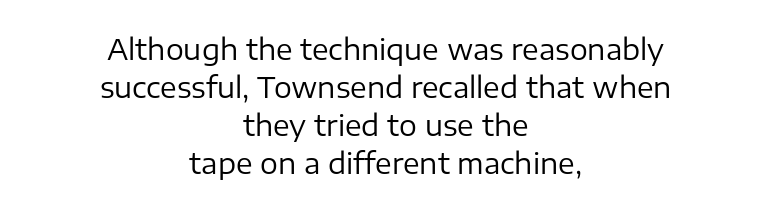
Q: Is the text bold? A: No.
Q: Is the text italic (slanted)? A: No, it is upright.
Q: Is the typeface a serif or a sans-serif typeface? A: Sans-serif.
Q: Is the text underlined? A: No.
Q: How is the paragraph aligned? A: Centered.
Q: Is the spacing between letters normal or unusually wide? A: Normal.
Q: Is the spacing between lines tight, normal or loose? A: Normal.
Q: Width (condensed, normal, or wide)? A: Normal.
Q: Stroke contrast? A: Low.
Q: x-height? A: Medium.
Q: Monospaced? A: No.
